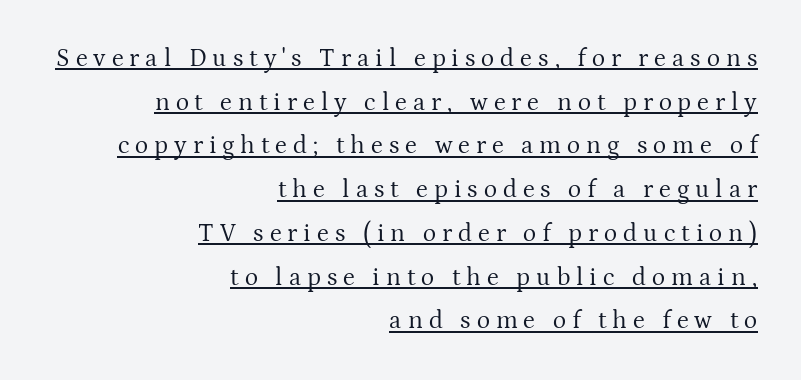
{"italic": "no", "bold": "no", "underline": "yes", "align": "right", "line_spacing_ratio": 1.75, "letter_spacing": "wide", "letter_spacing_em": 0.24, "glyph_px": 25}
